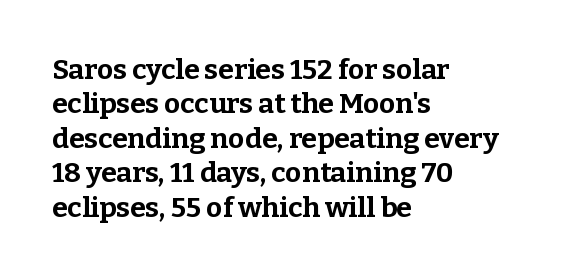
Q: Is the text bold? A: Yes.
Q: Is the text italic (slanted)? A: No, it is upright.
Q: Is the typeface a serif or a sans-serif typeface? A: Serif.
Q: Is the text underlined? A: No.
Q: How is the paragraph aligned? A: Left-aligned.
Q: Is the spacing between letters normal or unusually wide? A: Normal.
Q: Width (condensed, normal, or wide)? A: Normal.
Q: Stroke contrast? A: Low.
Q: x-height? A: Medium.
Q: Monospaced? A: No.
